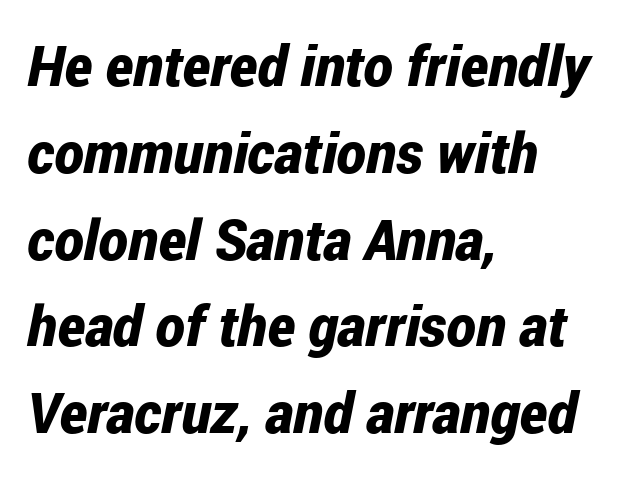
Q: Is the text bold? A: Yes.
Q: Is the text italic (slanted)? A: Yes, it leans right by about 12 degrees.
Q: Is the text underlined? A: No.
Q: How is the paragraph aligned? A: Left-aligned.
Q: Is the spacing between letters normal or unusually wide? A: Normal.
Q: Is the spacing between lines tight, normal or loose? A: Normal.
Q: Width (condensed, normal, or wide)? A: Condensed.
Q: Stroke contrast? A: Low.
Q: x-height? A: Medium.
Q: Monospaced? A: No.
